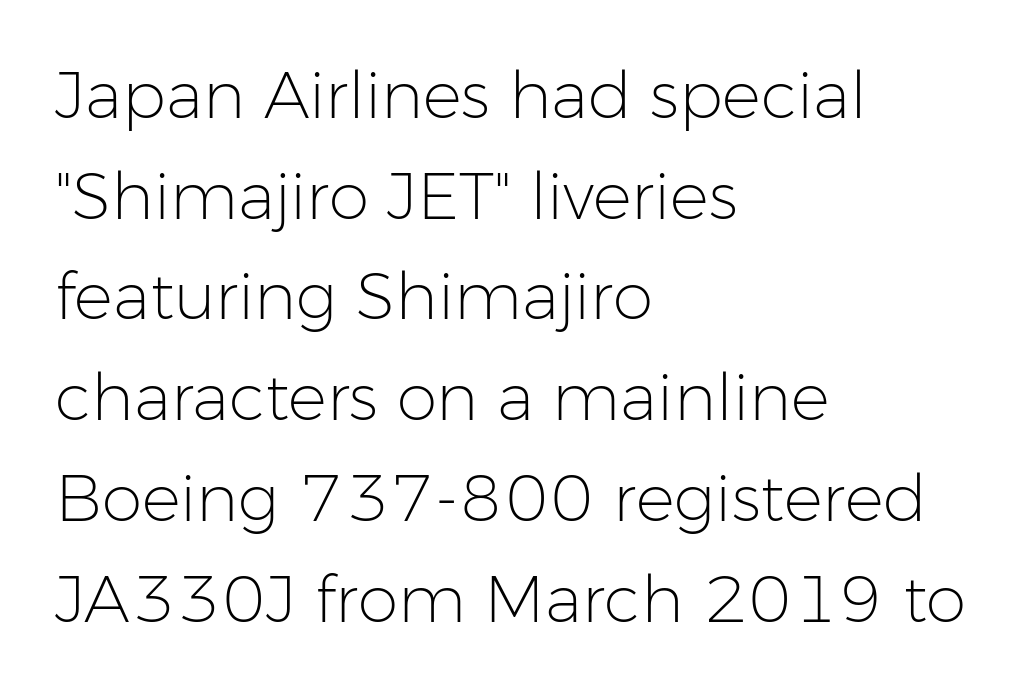
Check under the words: just untouched page. Reading down the block, your eye returns to a fixed left position each line. This sample has the flowing, uneven cadence of proportional lettering. The axis of the letterforms is exactly vertical. A typesetter would call this zero additional tracking.
